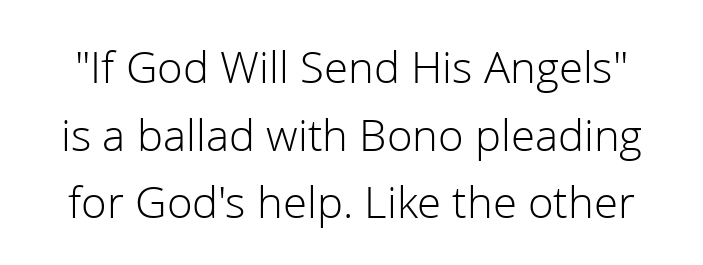
{"serif": "no", "italic": "no", "bold": "no", "weight": "light", "width": "normal", "stroke_contrast": "low", "x_height": "medium", "monospaced": "no", "underline": "no", "line_spacing": "normal", "line_spacing_ratio": 1.44, "letter_spacing": "normal", "letter_spacing_em": 0.0, "glyph_px": 47}
